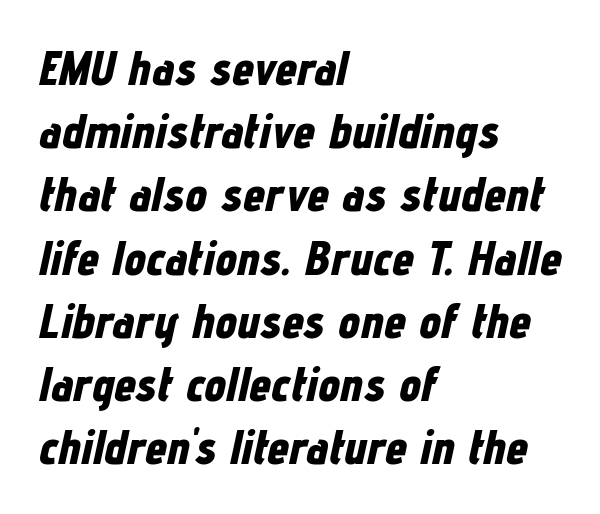
The image shows 49 px bold, condensed type, italic (leaning right); set left-aligned, normal line spacing (1.29x), normal letter spacing, not underlined; low stroke contrast and a medium x-height.
